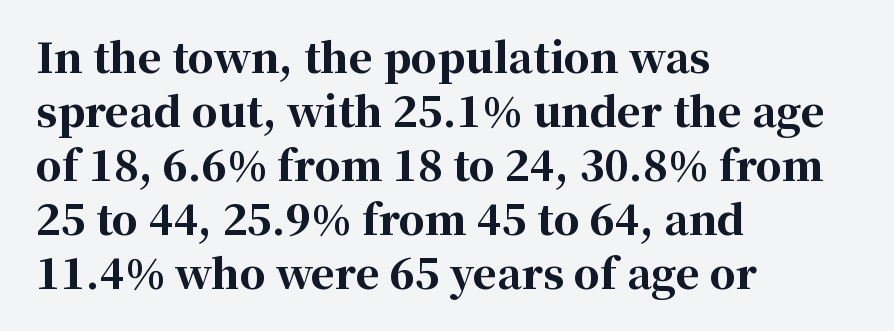
The image shows 41 px bold serif type, upright; set left-aligned, normal line spacing (1.32x), normal letter spacing, not underlined; high stroke contrast and a medium x-height.
